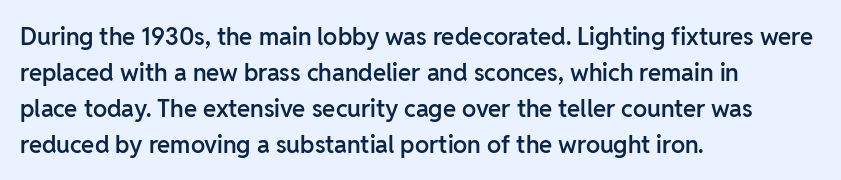
The type is set solid horizontally, with unmodified tracking. The space beneath each line is pristine and unruled. The passage shown stacks its lines at a standard gap. Visually the block forms a straight wall on the left and a jagged coastline on the right. The characters look somewhat weighty, a semibold short of true bold.
